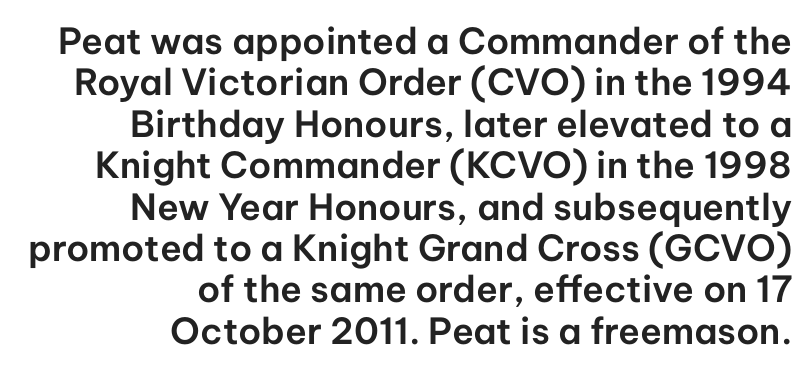
The image shows 36 px sans-serif type, upright; set right-aligned, tight line spacing (1.15x), normal letter spacing, not underlined; low stroke contrast and a medium x-height.
